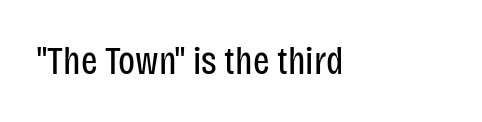
{"serif": "no", "italic": "no", "bold": "no", "weight": "regular", "width": "condensed", "stroke_contrast": "low", "x_height": "large", "monospaced": "no", "underline": "no", "letter_spacing": "normal", "letter_spacing_em": 0.0, "glyph_px": 39}
